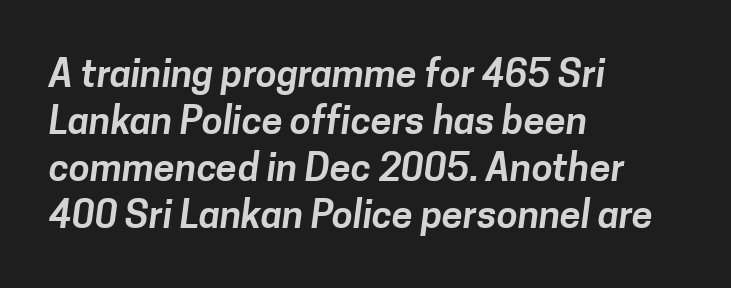
The image shows 38 px sans-serif type; set left-aligned, line spacing 1.24x, normal letter spacing, not underlined; low stroke contrast and a medium x-height.
